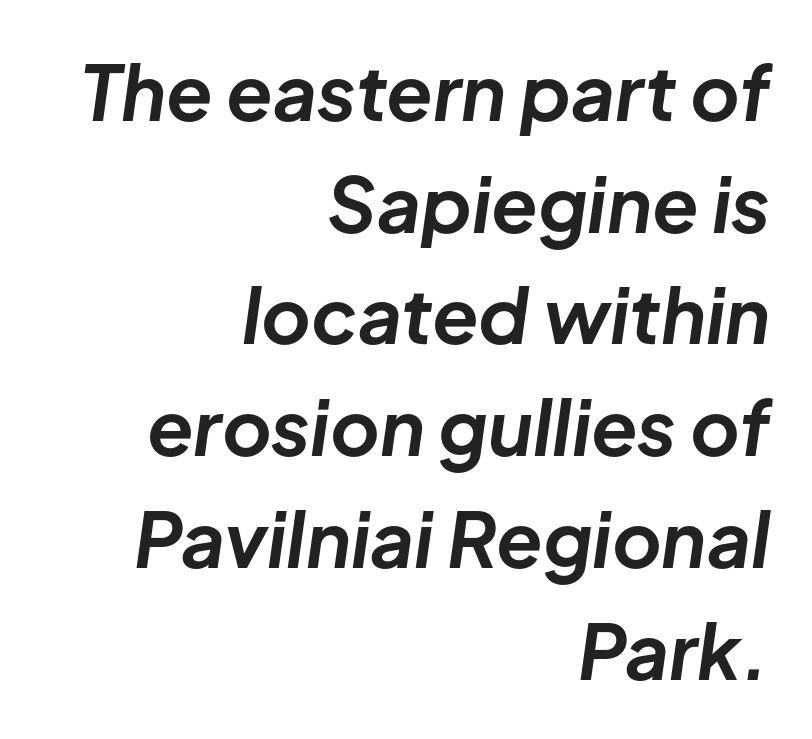
The image shows 76 px bold type, italic (leaning right); set right-aligned, normal line spacing (1.47x), normal letter spacing, not underlined; low stroke contrast and a medium x-height.
